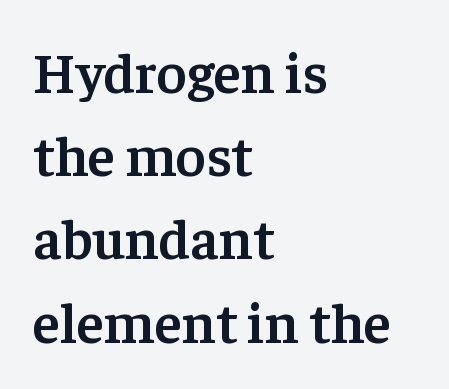
{"serif": "yes", "italic": "no", "bold": "semi", "weight": "semibold", "width": "normal", "stroke_contrast": "low", "x_height": "medium", "monospaced": "no", "underline": "no", "align": "left", "line_spacing": "normal", "line_spacing_ratio": 1.46, "letter_spacing": "normal", "letter_spacing_em": 0.0, "glyph_px": 57}
